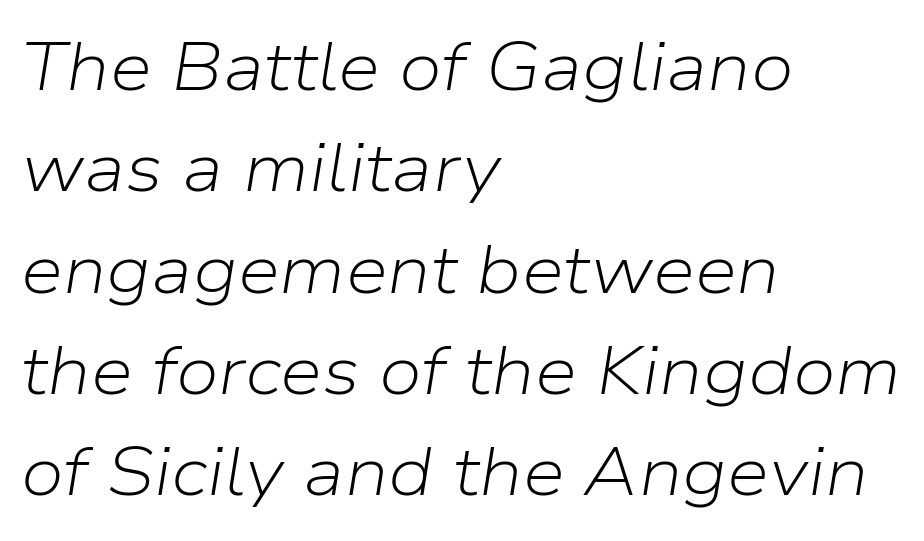
{"italic": "yes", "lean": "right", "slant_degrees": 9, "bold": "no", "weight": "light", "width": "normal", "stroke_contrast": "low", "x_height": "medium", "monospaced": "no", "underline": "no", "align": "left", "line_spacing": "normal", "line_spacing_ratio": 1.49, "letter_spacing": "normal", "letter_spacing_em": 0.0, "glyph_px": 68}
